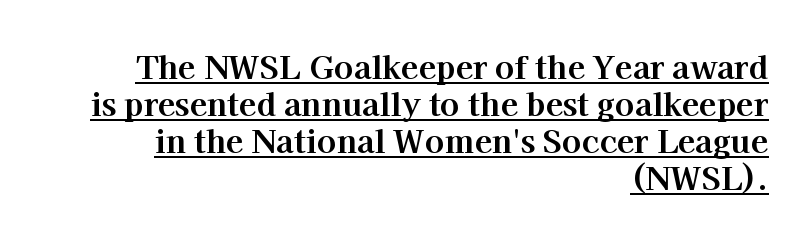
These lines are rendered in a variable-pitch font. Right-aligned paragraph, ragged on the left. Every character sits straight up, as roman type does. The glyphs are accompanied by a horizontal stroke just below them. The tracking reads as untouched default to a designer's eye. Weight: bold.
